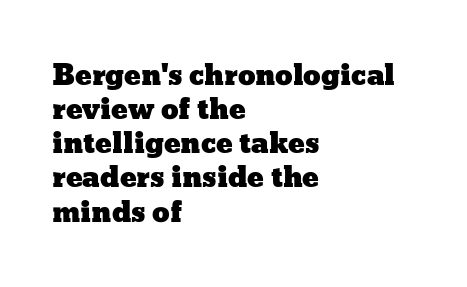
{"italic": "no", "width": "wide", "stroke_contrast": "low", "x_height": "medium", "monospaced": "no", "underline": "no", "align": "left", "line_spacing_ratio": 1.22, "letter_spacing": "normal", "letter_spacing_em": 0.0, "glyph_px": 28}
